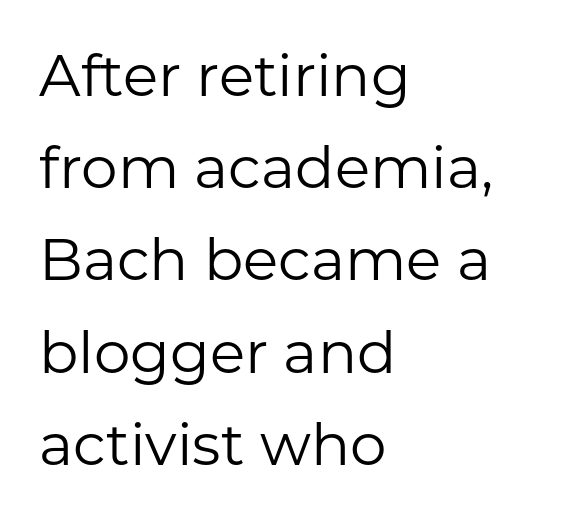
The image shows 58 px regular-weight sans-serif type, upright; set left-aligned, normal line spacing (1.59x), normal letter spacing, not underlined; low stroke contrast and a medium x-height.
